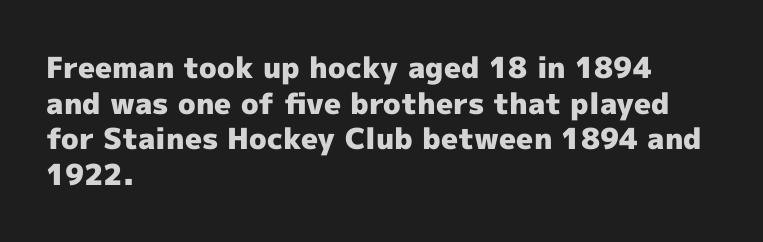
Here the designer chose a conventional face with non-uniform glyph widths. Has an underline been added? It has not. The font's upright variant was chosen for this text. Serif or sans? Sans — the stroke terminals are bare. The sample has been set heavy, in full bold. In CSS terms this would be text-align: left.
